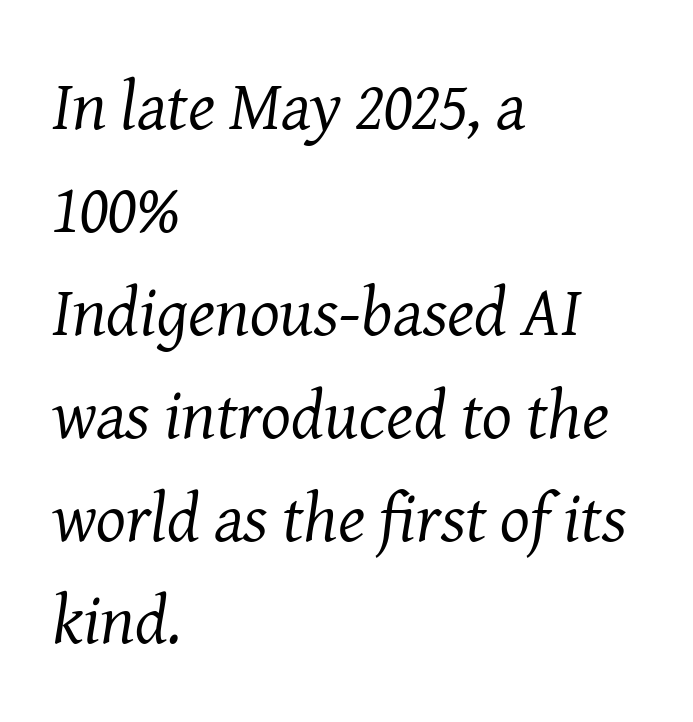
The space directly below the letters is spotless. The lines sit at an ordinary, default distance from one another. Is this a sans? No — the strokes have serifs. The letters sit at their default tracking, neither squeezed nor spread. Character widths vary here, with narrow letters taking less room than wide ones. All the whitespace from short lines collects on the right.
